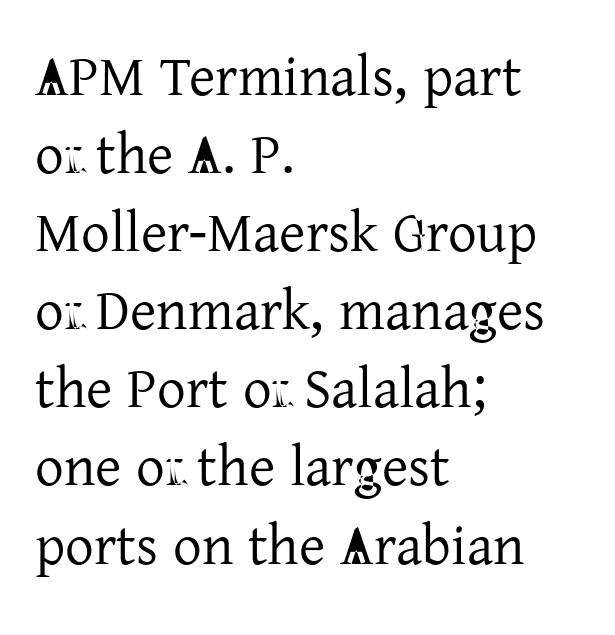
The image shows 57 px regular-weight serif type, upright; set left-aligned, normal line spacing (1.37x), normal letter spacing, not underlined; low stroke contrast and a medium x-height.
